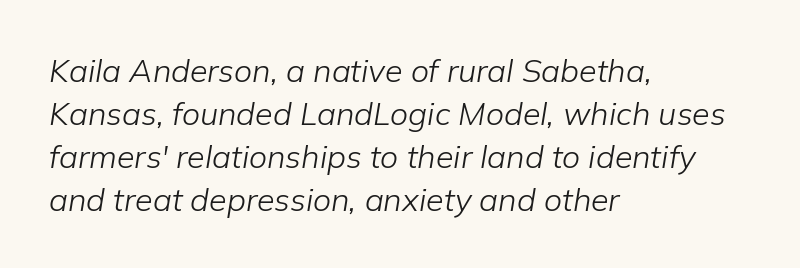
{"italic": "yes", "lean": "right", "slant_degrees": 9, "bold": "no", "weight": "light", "width": "normal", "stroke_contrast": "low", "x_height": "medium", "monospaced": "no", "underline": "no", "align": "left", "line_spacing": "normal", "line_spacing_ratio": 1.34, "letter_spacing": "normal", "letter_spacing_em": 0.0, "glyph_px": 32}
